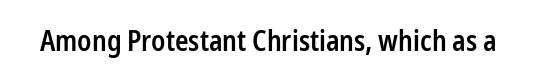
{"serif": "no", "italic": "no", "bold": "semi", "weight": "semibold", "width": "condensed", "stroke_contrast": "low", "x_height": "medium", "monospaced": "no", "underline": "no", "letter_spacing": "normal", "letter_spacing_em": 0.0, "glyph_px": 28}
